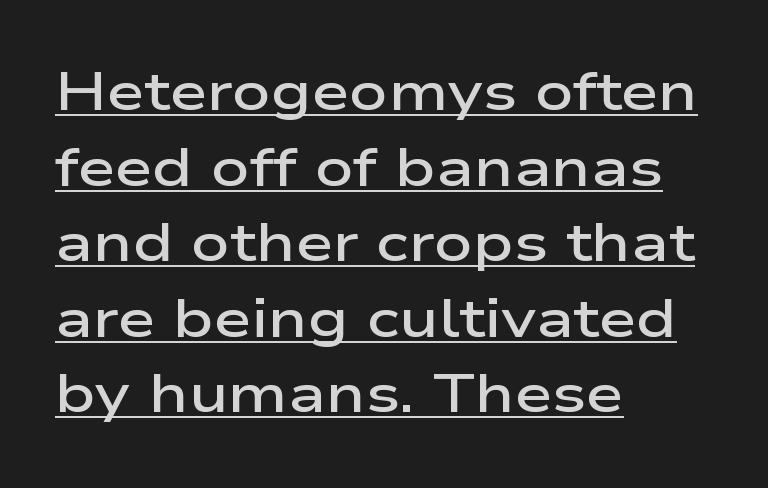
{"serif": "no", "italic": "no", "bold": "semi", "weight": "semibold", "width": "wide", "stroke_contrast": "low", "x_height": "medium", "monospaced": "no", "underline": "yes", "align": "left", "line_spacing": "normal", "line_spacing_ratio": 1.4, "letter_spacing": "normal", "letter_spacing_em": 0.0, "glyph_px": 54}
